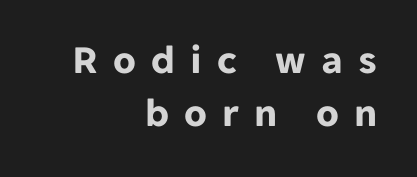
The designer went with a sans here, leaving each stem footless. Any mark beneath the type? The region is blank. Chunky letters — that's bold for sure. Right-aligned paragraph, ragged on the left. Between one letter and the next there's a generous, obvious gap. This is the regular roman posture of the typeface.
